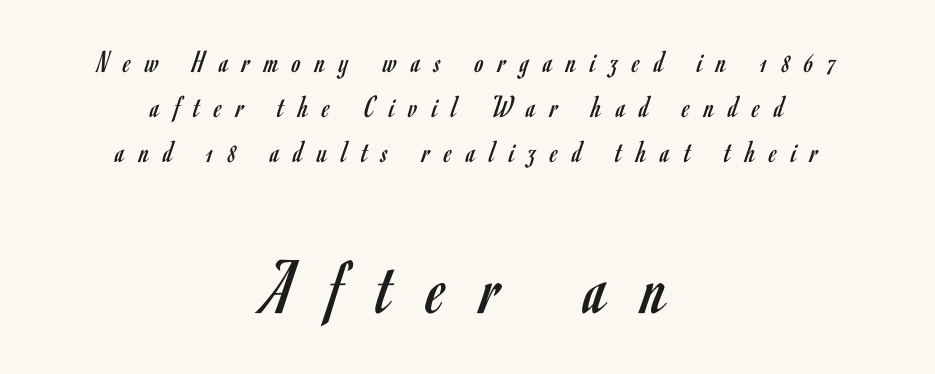
The image shows 79 px regular-weight, condensed sans-serif type; set centered, normal line spacing (1.41x), unusually wide letter spacing (+0.45 em), not underlined; the second (bottom) block is 2.47x larger; low stroke contrast and a small x-height.
